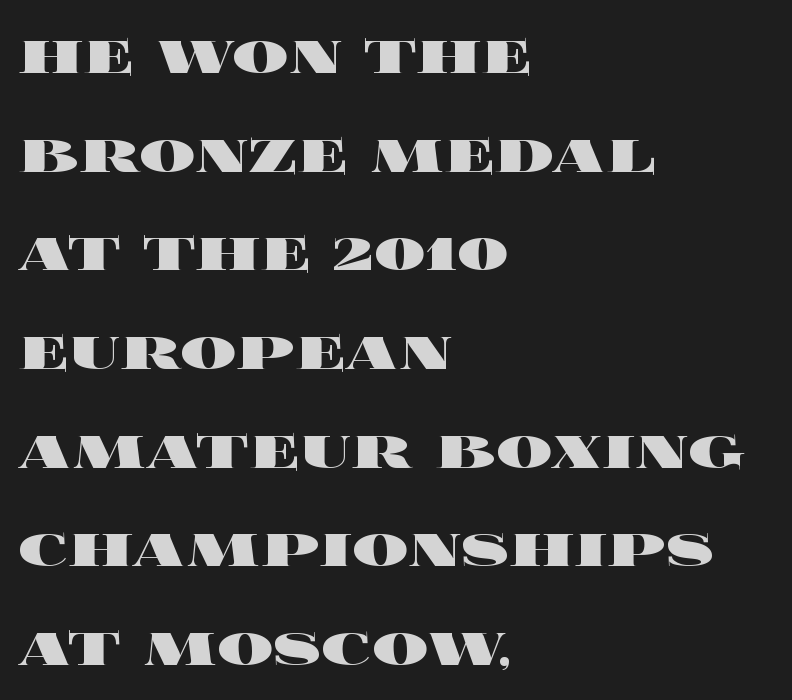
These lines are rendered in a variable-pitch font. Notice how the stems are strictly vertical — no italics here. The compositor pushed each line to the left boundary. Lines of text with bare space underneath. Words appear dense and cohesive because spacing is normal. Is there much room between lines? A standard amount, neither cramped nor airy.
